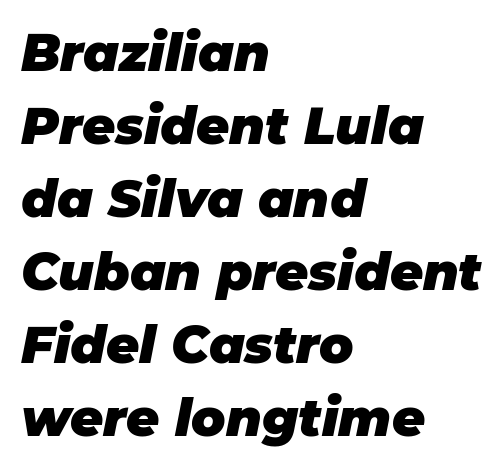
The image shows 51 px heavy type, italic (leaning right); set left-aligned, normal line spacing (1.43x), normal letter spacing, not underlined; low stroke contrast and a large x-height.
